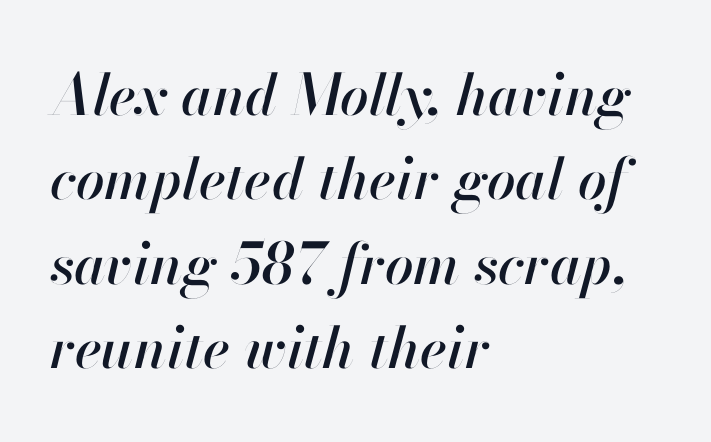
Looks like regular typesetting: each glyph gets only the width it needs. If you drew a line through each stem, it would be angled. The letters sit at their default tracking, neither squeezed nor spread. Clear beneath every line of the passage. These lines are set flush left with a ragged right edge. Vertically, the passage feels balanced, rows spaced as you'd expect.
